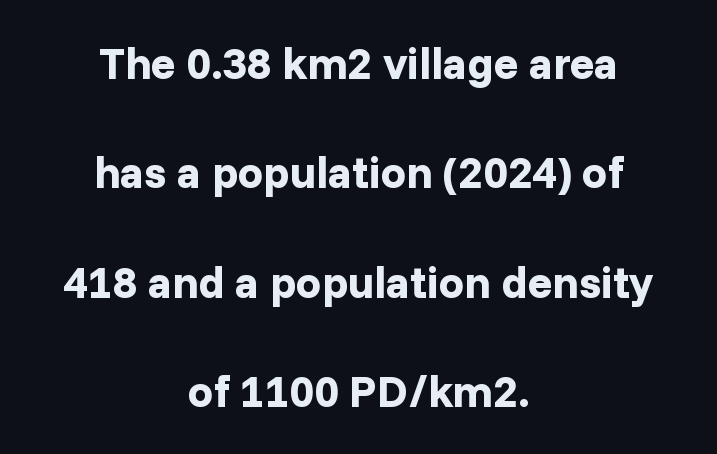
{"serif": "no", "italic": "no", "bold": "yes", "weight": "bold", "width": "normal", "stroke_contrast": "low", "x_height": "medium", "monospaced": "no", "underline": "no", "align": "center", "line_spacing": "loose", "line_spacing_ratio": 2.43, "letter_spacing": "normal", "letter_spacing_em": 0.0, "glyph_px": 45}
